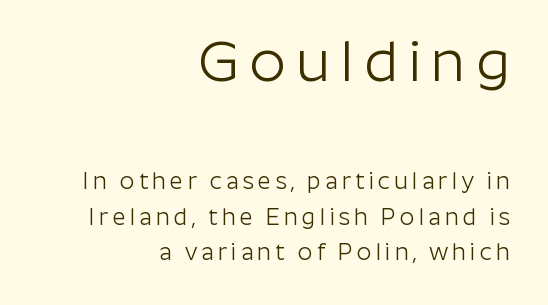
The image shows 57 px light sans-serif type, upright; set right-aligned, normal line spacing (1.54x), not underlined; the first (top) block is 2.48x larger; low stroke contrast and a medium x-height.
